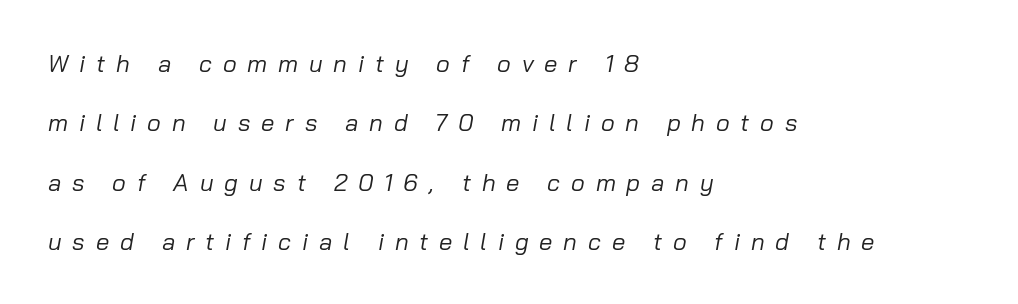
{"italic": "yes", "lean": "right", "slant_degrees": 10, "bold": "no", "underline": "no", "align": "left", "line_spacing": "loose", "line_spacing_ratio": 2.47, "letter_spacing": "wide", "letter_spacing_em": 0.45, "glyph_px": 24}
